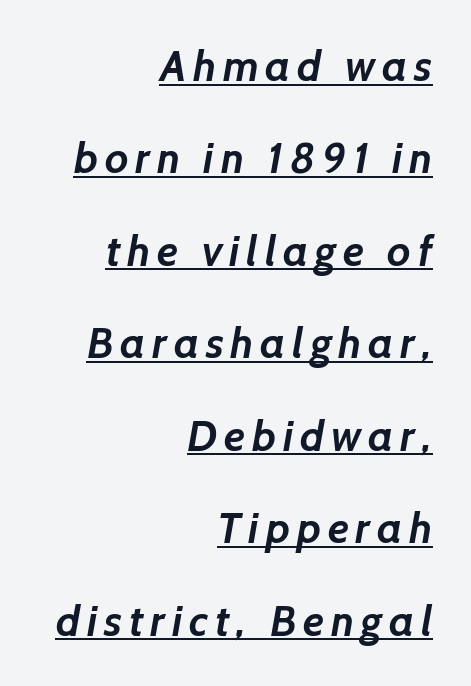
{"serif": "no", "bold": "yes", "weight": "semibold", "width": "normal", "stroke_contrast": "low", "x_height": "medium", "monospaced": "no", "underline": "yes", "align": "right", "line_spacing": "loose", "line_spacing_ratio": 2.15, "glyph_px": 43}
